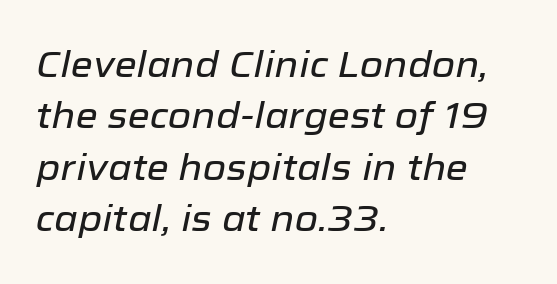
The image shows 36 px text type, italic (leaning right); set left-aligned, normal line spacing (1.43x), normal letter spacing, not underlined; low stroke contrast and a medium x-height.
